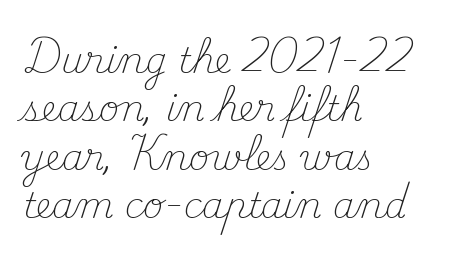
The image shows 35 px light serif type; set left-aligned, normal line spacing (1.38x), normal letter spacing, not underlined; medium stroke contrast and a small x-height.
